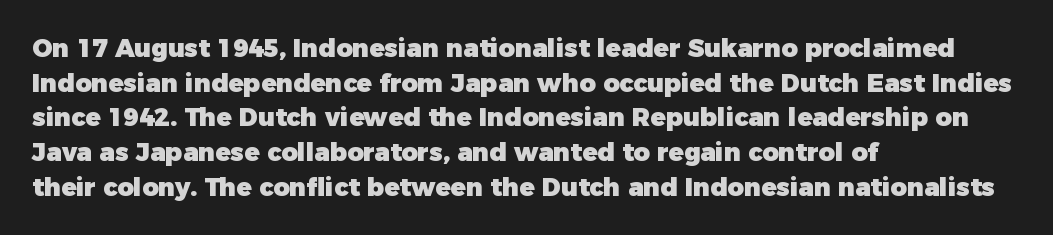
The image shows 25 px bold type, upright; set left-aligned, normal line spacing (1.39x), normal letter spacing, not underlined.
